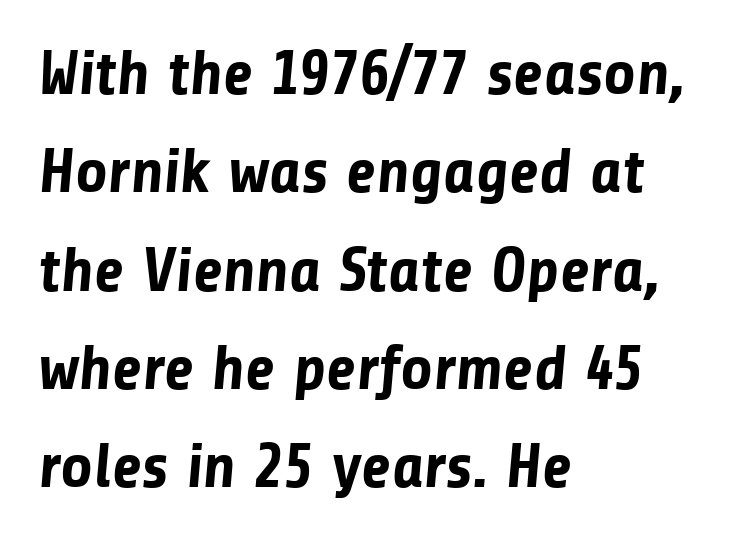
The image shows 63 px bold sans-serif type; set left-aligned, normal line spacing (1.56x), normal letter spacing, not underlined; low stroke contrast and a medium x-height.
